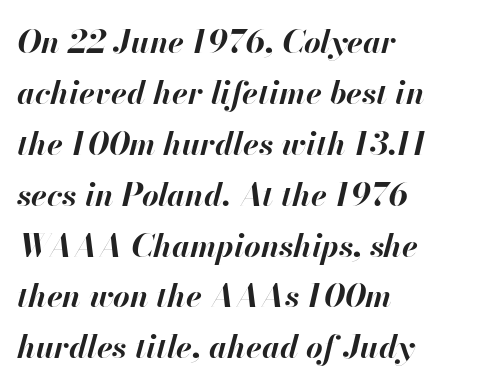
The glyphs are unaccompanied by any horizontal stroke below them. The setting favours the left margin, as ordinary paragraphs usually do. Do the characters align in a grid? No, the font is proportional. The type is set solid horizontally, with unmodified tracking. Regarding leading, the lines here are spaced in the standard way. Italic: yes, the glyphs are oblique.
